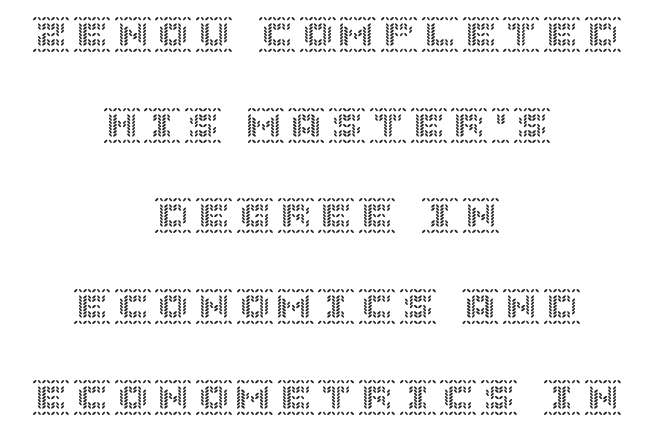
{"italic": "no", "width": "normal", "x_height": "large", "underline": "no", "align": "center", "line_spacing": "loose", "line_spacing_ratio": 2.45, "glyph_px": 37}
